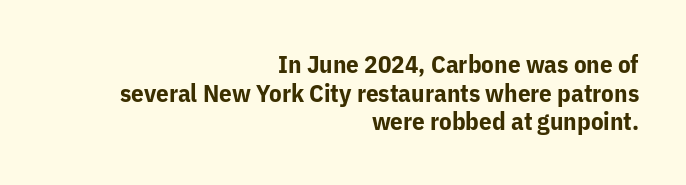
Decoration check: the copy has no underline. Glyph-to-glyph distance matches everyday printed text. Short and long lines alike share a common ending point at right. Nope, not italic — everything's standing straight.
